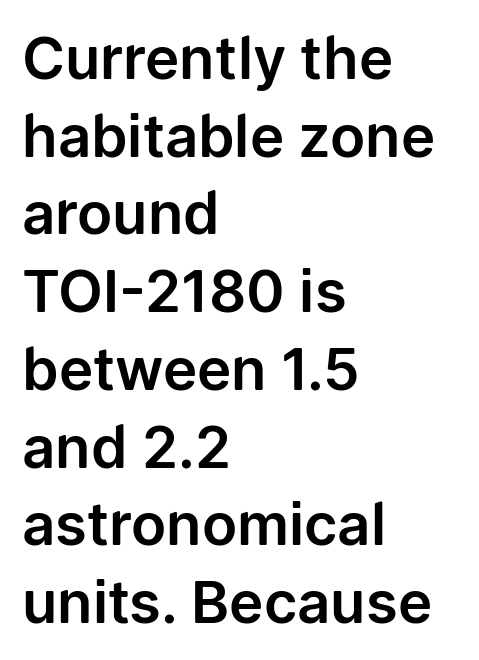
The image shows 58 px sans-serif type, upright; set left-aligned, normal line spacing (1.34x), normal letter spacing, not underlined; low stroke contrast and a medium x-height.
